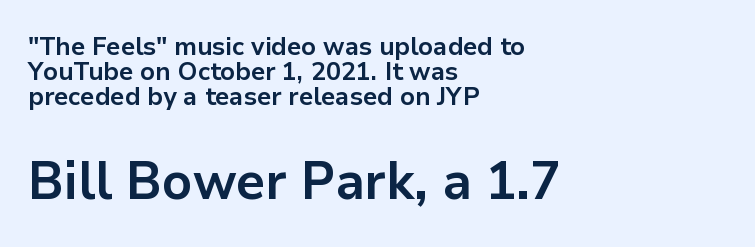
Thick stems and heavy bowls — unmistakably bold. What kind of face is this? One without serifs — a sans. Has an underline been added? It has not. Casual observation: everything's shoved over to the left. Characters remain perfectly vertical along every line.
